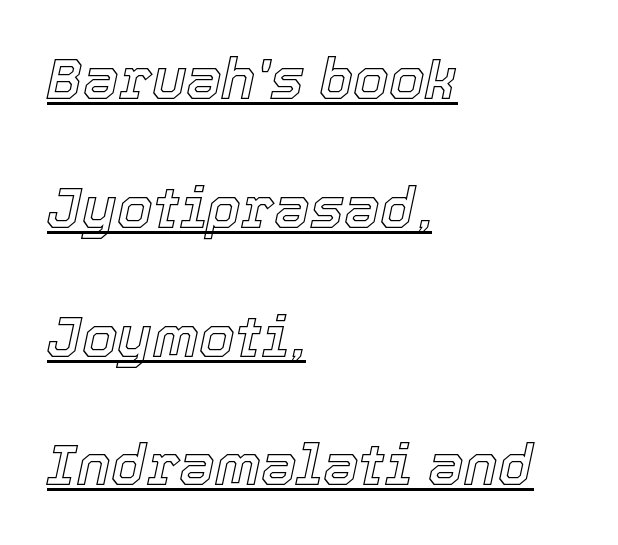
Q: Is the text italic (slanted)? A: Yes, it leans right by about 12 degrees.
Q: Is the text underlined? A: Yes.
Q: How is the paragraph aligned? A: Left-aligned.
Q: Is the spacing between letters normal or unusually wide? A: Normal.
Q: Is the spacing between lines tight, normal or loose? A: Loose.
Q: Width (condensed, normal, or wide)? A: Normal.
Q: x-height? A: Medium.
Q: Monospaced? A: No.
